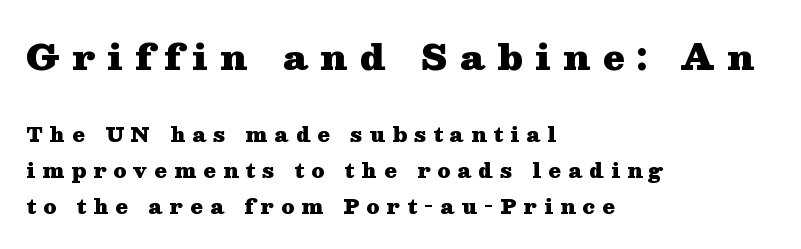
In CSS terms this would be text-align: left. The rendering inserts visible extra space after every character. Think of a printed novel: that variable character pitch is what you see here. Type without underlining.
